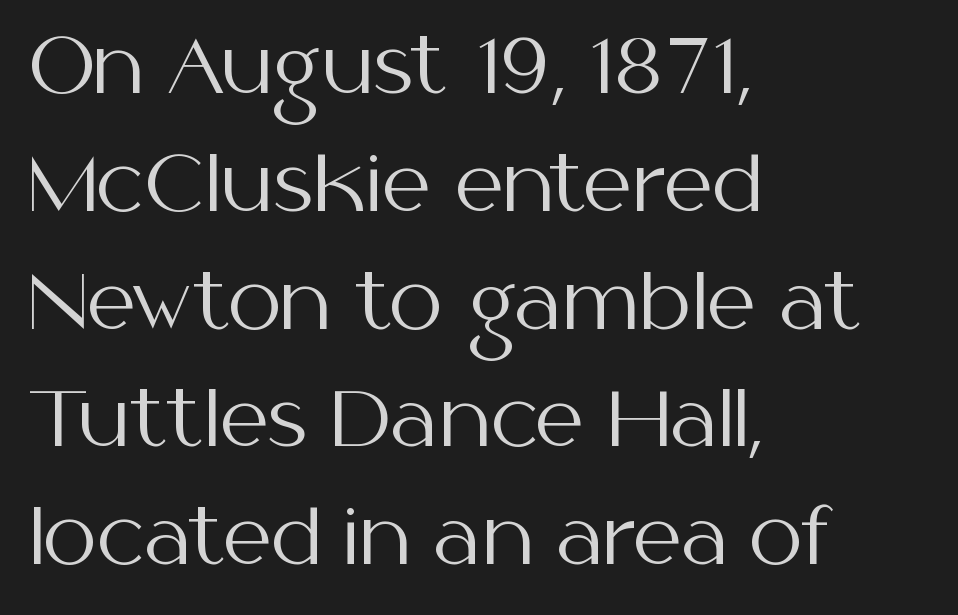
{"serif": "no", "italic": "no", "bold": "no", "weight": "regular", "width": "normal", "stroke_contrast": "medium", "x_height": "medium", "monospaced": "no", "underline": "no", "align": "left", "line_spacing": "normal", "line_spacing_ratio": 1.55, "letter_spacing": "normal", "letter_spacing_em": 0.0, "glyph_px": 76}
